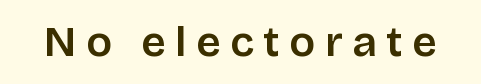
{"serif": "no", "italic": "no", "width": "normal", "stroke_contrast": "low", "x_height": "large", "monospaced": "no", "underline": "no", "letter_spacing": "wide", "letter_spacing_em": 0.22, "glyph_px": 43}
